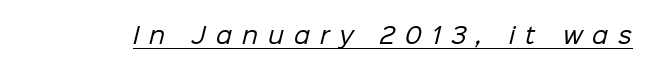
{"bold": "no", "underline": "yes", "letter_spacing": "wide", "letter_spacing_em": 0.46, "glyph_px": 22}
